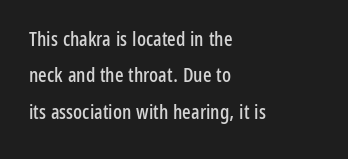
{"italic": "no", "underline": "no", "align": "left", "line_spacing_ratio": 1.82, "letter_spacing": "normal", "letter_spacing_em": 0.0, "glyph_px": 20}
